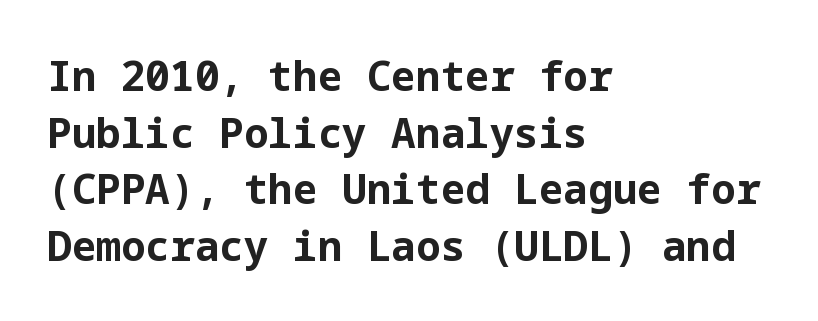
{"serif": "no", "italic": "no", "bold": "yes", "weight": "bold", "width": "normal", "stroke_contrast": "low", "x_height": "medium", "underline": "no", "align": "left", "line_spacing": "normal", "line_spacing_ratio": 1.38, "letter_spacing": "normal", "letter_spacing_em": 0.0, "glyph_px": 41}
